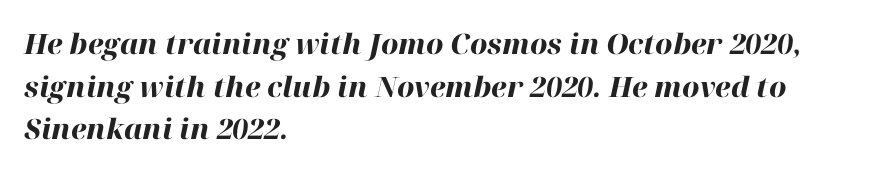
Q: Is the text bold? A: Yes.
Q: Is the text italic (slanted)? A: Yes, it leans right by about 12 degrees.
Q: Is the text underlined? A: No.
Q: How is the paragraph aligned? A: Left-aligned.
Q: Is the spacing between letters normal or unusually wide? A: Normal.
Q: Is the spacing between lines tight, normal or loose? A: Normal.
Q: Width (condensed, normal, or wide)? A: Normal.
Q: Stroke contrast? A: High.
Q: x-height? A: Medium.
Q: Monospaced? A: No.
